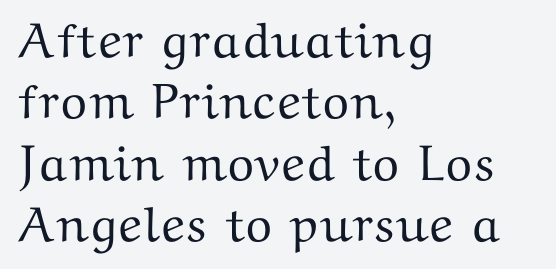
The image shows 50 px wide serif type, upright; set left-aligned, line spacing 1.23x, normal letter spacing, not underlined; medium stroke contrast and a medium x-height.
